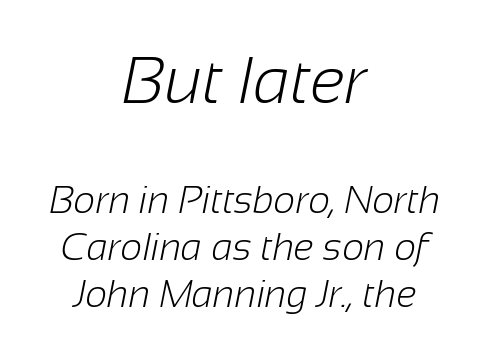
The rendering keeps characters at their native spacing. If you folded the block vertically in half, each line would mirror itself in length. Each row of text sits above clean, open space. Looks like regular typesetting: each glyph gets only the width it needs.
